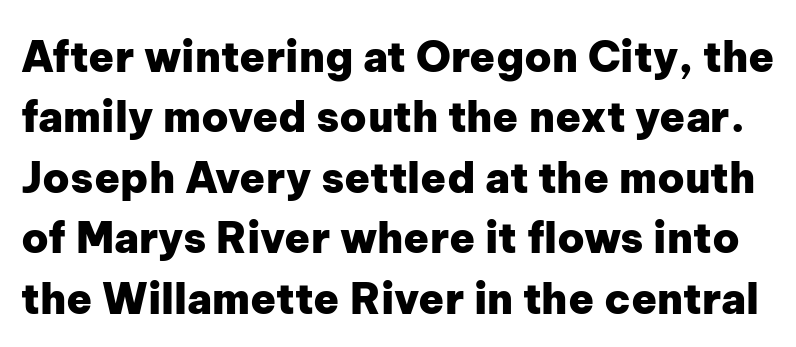
Q: Is the text bold? A: Yes.
Q: Is the text italic (slanted)? A: No, it is upright.
Q: Is the typeface a serif or a sans-serif typeface? A: Sans-serif.
Q: Is the text underlined? A: No.
Q: Is the spacing between letters normal or unusually wide? A: Normal.
Q: Is the spacing between lines tight, normal or loose? A: Normal.
Q: Width (condensed, normal, or wide)? A: Normal.
Q: Stroke contrast? A: Low.
Q: x-height? A: Medium.
Q: Monospaced? A: No.
